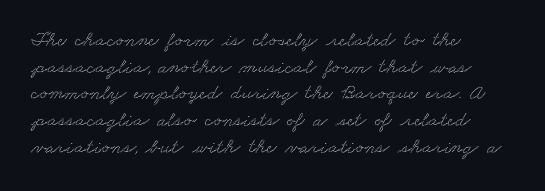
Q: Is the text underlined? A: No.
Q: How is the paragraph aligned? A: Left-aligned.
Q: Is the spacing between letters normal or unusually wide? A: Normal.
Q: Is the spacing between lines tight, normal or loose? A: Normal.
